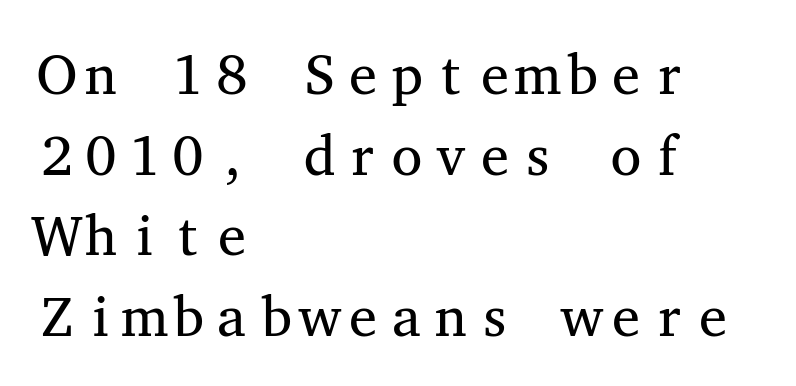
{"serif": "yes", "italic": "no", "bold": "no", "weight": "regular", "width": "wide", "stroke_contrast": "medium", "x_height": "medium", "monospaced": "yes", "underline": "no", "align": "left", "line_spacing": "normal", "line_spacing_ratio": 1.44, "letter_spacing": "normal", "letter_spacing_em": 0.0, "glyph_px": 56}
